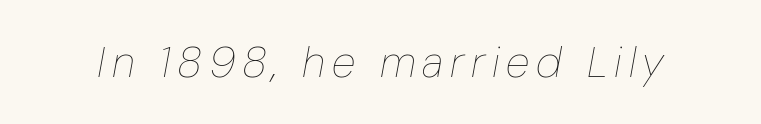
Q: Is the text bold? A: No.
Q: Is the text italic (slanted)? A: Yes, it leans right by about 10 degrees.
Q: Is the text underlined? A: No.
Q: Width (condensed, normal, or wide)? A: Condensed.
Q: Stroke contrast? A: Low.
Q: x-height? A: Medium.
Q: Monospaced? A: No.
